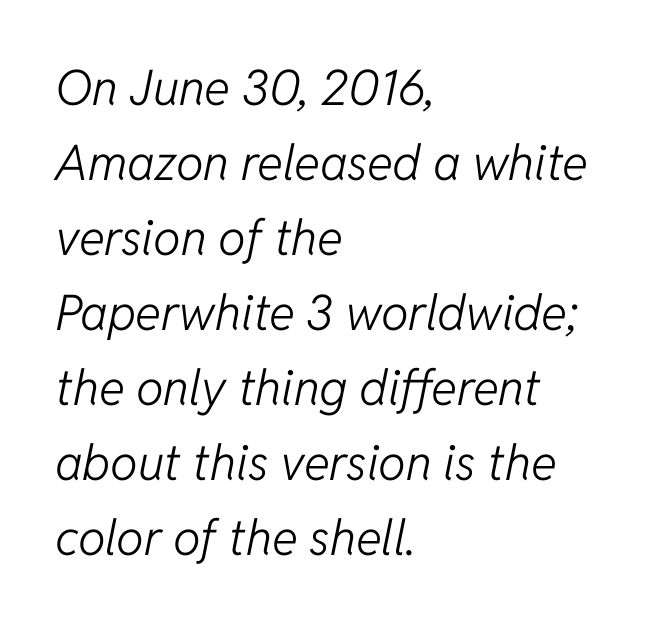
{"italic": "yes", "lean": "right", "slant_degrees": 11, "bold": "no", "weight": "light", "width": "normal", "stroke_contrast": "low", "x_height": "medium", "monospaced": "no", "underline": "no", "align": "left", "line_spacing": "normal", "line_spacing_ratio": 1.53, "letter_spacing": "normal", "letter_spacing_em": 0.0, "glyph_px": 49}
